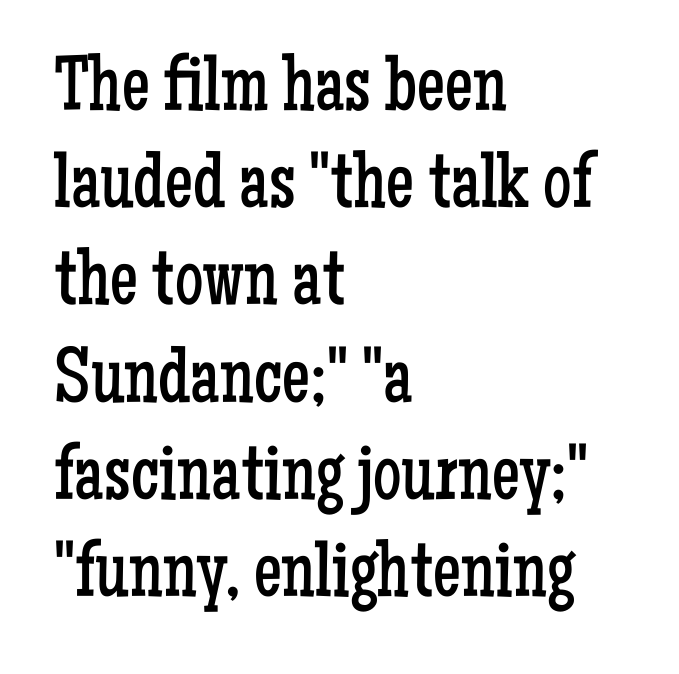
Posture: straight, roman, zero tilt. Letters have the restrained weight of plain body copy at most. Varying glyph widths throughout — classic text-font behaviour. Glance below the letters and you will spot only blank space. Short and long lines alike share a common starting point at left. Letter spacing: default.
